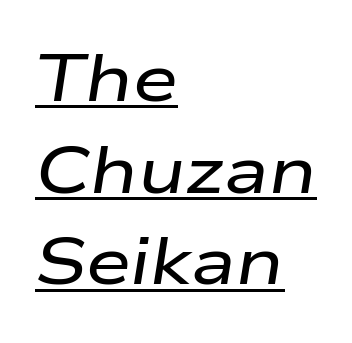
Q: Is the text italic (slanted)? A: Yes, it leans right by about 9 degrees.
Q: Is the text underlined? A: Yes.
Q: How is the paragraph aligned? A: Left-aligned.
Q: Is the spacing between letters normal or unusually wide? A: Normal.
Q: Is the spacing between lines tight, normal or loose? A: Normal.
Q: Width (condensed, normal, or wide)? A: Wide.
Q: Stroke contrast? A: Low.
Q: x-height? A: Medium.
Q: Monospaced? A: No.
